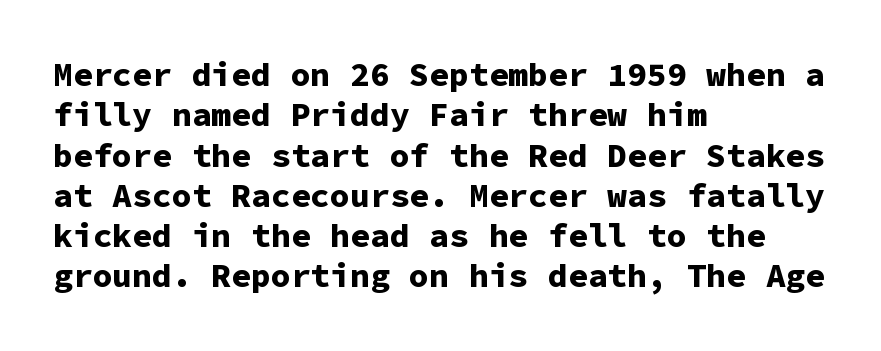
The image shows 33 px bold sans-serif type, upright, monospaced; set left-aligned, line spacing 1.22x, normal letter spacing, not underlined; low stroke contrast and a medium x-height.
